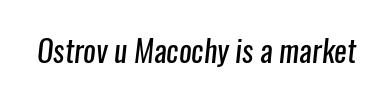
The image shows 30 px regular-weight, condensed sans-serif type; set normal letter spacing, not underlined; low stroke contrast and a medium x-height.
